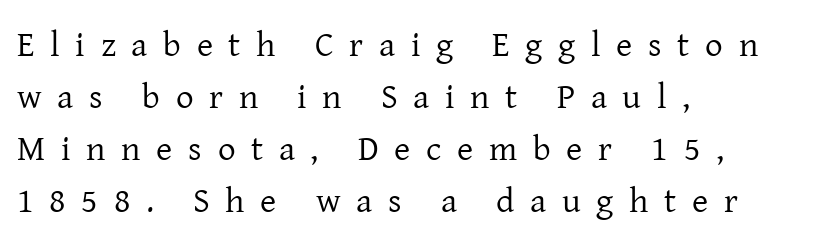
Notice how the passage keeps a crisp vertical edge on the left only. A typesetter would call this proportional, since set widths differ per character. Yep, those are serifs on the letters. Is this a heavy cut? Hardly; it is regular or lighter. These lines sit exactly where default settings would place them.
